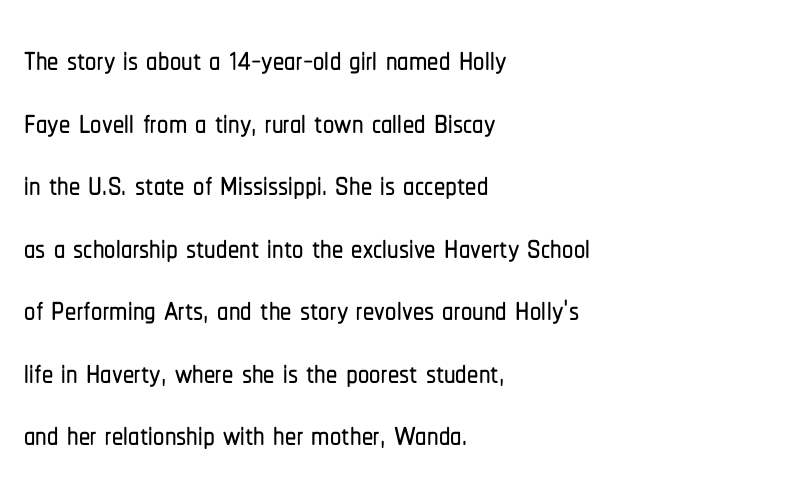
Q: Is the text italic (slanted)? A: No, it is upright.
Q: Is the typeface a serif or a sans-serif typeface? A: Sans-serif.
Q: Is the text underlined? A: No.
Q: How is the paragraph aligned? A: Left-aligned.
Q: Is the spacing between letters normal or unusually wide? A: Normal.
Q: Is the spacing between lines tight, normal or loose? A: Normal.
Q: Width (condensed, normal, or wide)? A: Condensed.
Q: Stroke contrast? A: Low.
Q: x-height? A: Medium.
Q: Monospaced? A: No.
